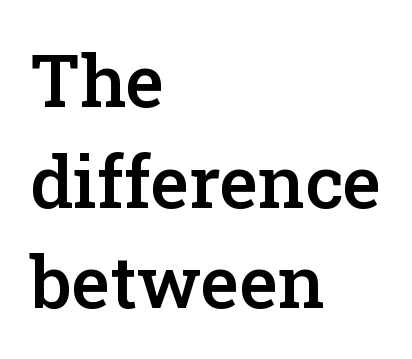
The image shows 73 px semibold serif type, upright; set left-aligned, normal line spacing (1.38x), normal letter spacing, not underlined; low stroke contrast and a medium x-height.
